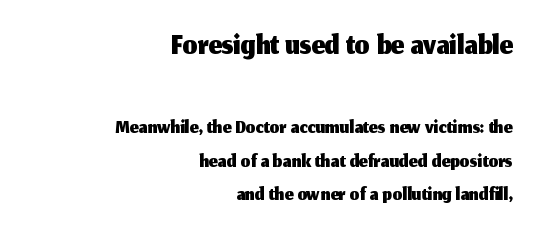
The image shows 47 px sans-serif type, upright; set right-aligned, tight line spacing (1.08x), normal letter spacing, not underlined; the first (top) block is 1.52x larger; medium stroke contrast and a medium x-height.
